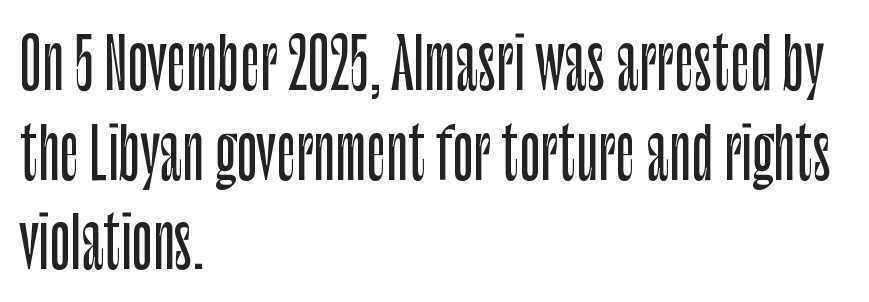
Any mark beneath the type? The region is blank. Each line starts at the same left margin while the right side varies. Looks like regular typesetting: each glyph gets only the width it needs. In terms of letterspacing, this is plain default setting.
